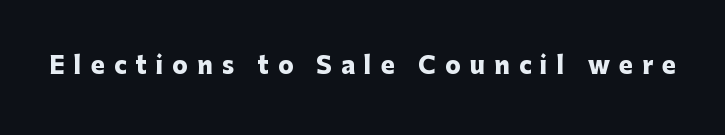
{"italic": "no", "bold": "yes", "underline": "no", "letter_spacing": "wide", "letter_spacing_em": 0.4, "glyph_px": 23}
